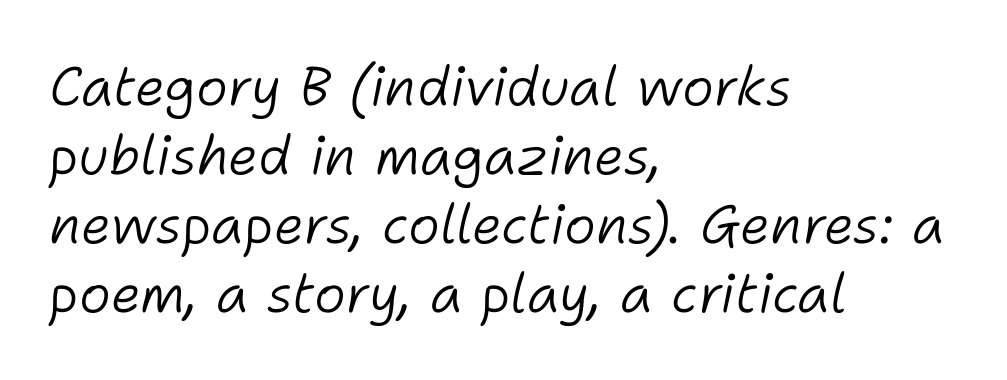
Q: Is the text bold? A: No.
Q: Is the text italic (slanted)? A: Yes, it leans right by about 11 degrees.
Q: Is the text underlined? A: No.
Q: How is the paragraph aligned? A: Left-aligned.
Q: Is the spacing between letters normal or unusually wide? A: Normal.
Q: Is the spacing between lines tight, normal or loose? A: Normal.
Q: Width (condensed, normal, or wide)? A: Normal.
Q: Stroke contrast? A: Low.
Q: x-height? A: Medium.
Q: Monospaced? A: No.
